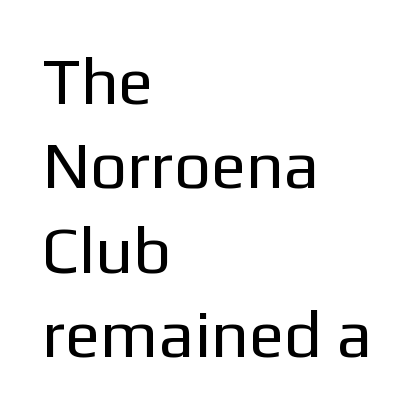
The image shows 66 px regular-weight sans-serif type, upright; set left-aligned, normal line spacing (1.28x), normal letter spacing, not underlined; low stroke contrast and a medium x-height.
